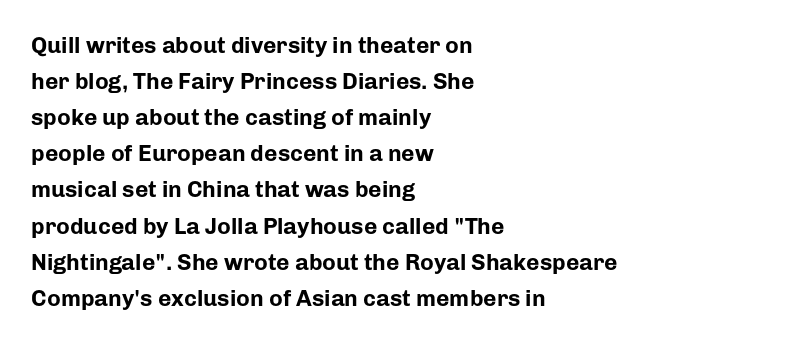
Notice how descenders clear the ascenders below comfortably — that's standard leading. The sample has been set heavy, in full bold. Italic? Not at all — the glyphs are vertical. A bare baseline throughout the passage. The rag falls on the right side of this text block. Inter-character spacing is left at the font's built-in metrics.
